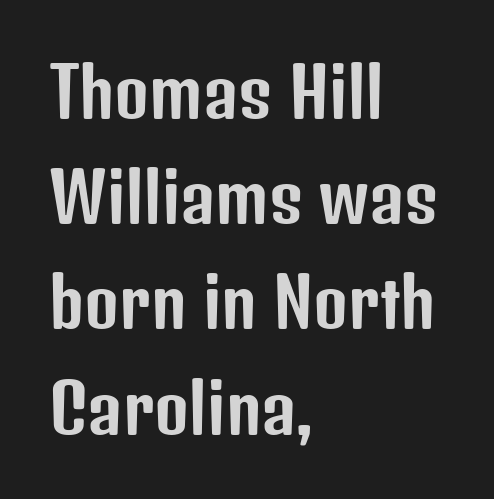
{"serif": "no", "italic": "no", "width": "condensed", "stroke_contrast": "low", "x_height": "medium", "monospaced": "no", "underline": "no", "align": "left", "line_spacing": "normal", "line_spacing_ratio": 1.57, "letter_spacing": "normal", "letter_spacing_em": 0.0, "glyph_px": 67}
